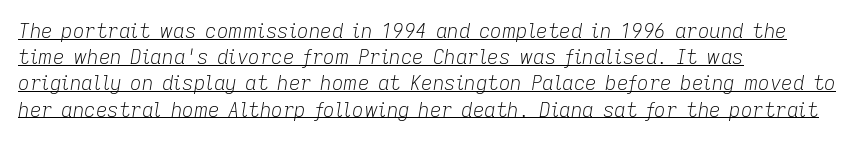
Notice how the passage keeps a crisp vertical edge on the left only. The whole block is typeset with a tilt. The type is set solid horizontally, with unmodified tracking. You can see a thin bar hugging the bottom of the glyphs. What's the leading like? Ordinary, nothing unusual. The letterforms sit at book weight or below.
